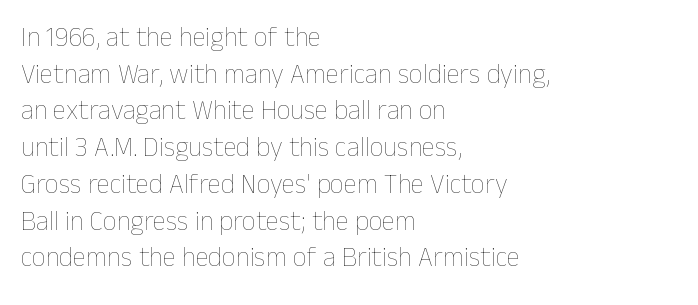
{"italic": "no", "bold": "no", "underline": "no", "align": "left", "line_spacing": "normal", "line_spacing_ratio": 1.36, "letter_spacing": "normal", "letter_spacing_em": 0.0, "glyph_px": 27}
